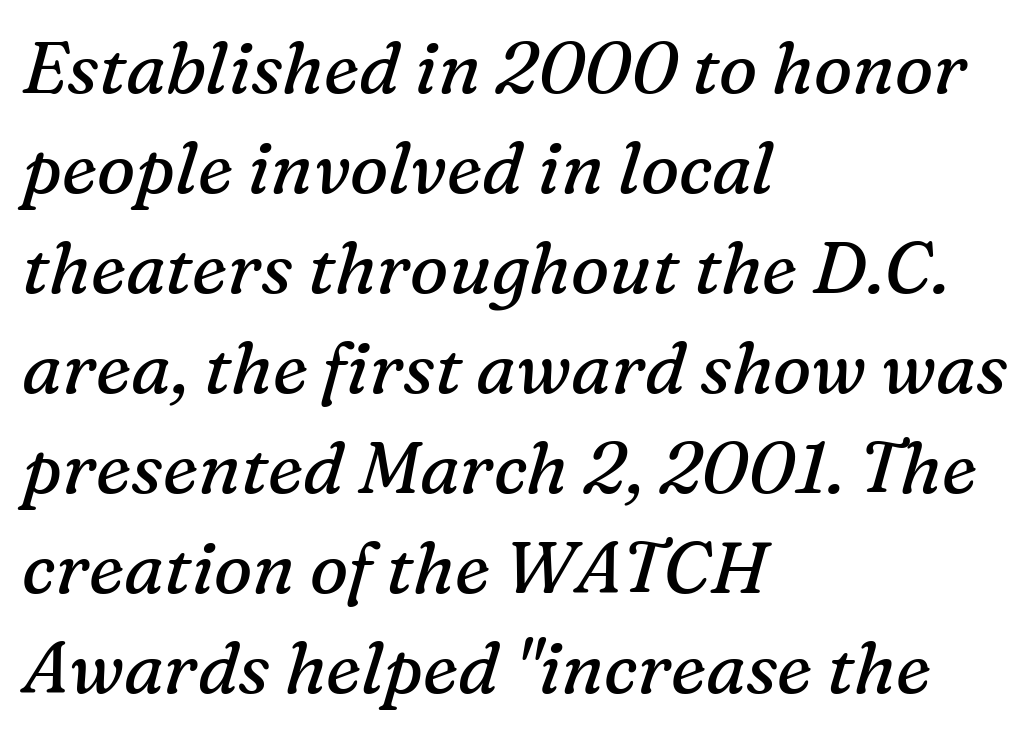
Q: Is the text bold? A: No.
Q: Is the text italic (slanted)? A: Yes, it leans right by about 16 degrees.
Q: Is the typeface a serif or a sans-serif typeface? A: Serif.
Q: Is the text underlined? A: No.
Q: How is the paragraph aligned? A: Left-aligned.
Q: Is the spacing between letters normal or unusually wide? A: Normal.
Q: Is the spacing between lines tight, normal or loose? A: Normal.
Q: Width (condensed, normal, or wide)? A: Normal.
Q: Stroke contrast? A: Medium.
Q: x-height? A: Medium.
Q: Monospaced? A: No.
